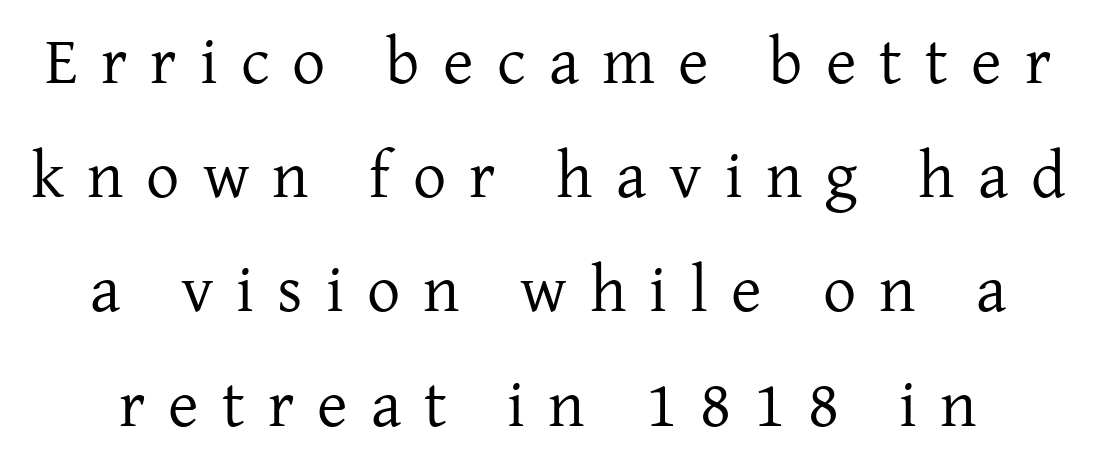
Think of a printed novel: that variable character pitch is what you see here. When letters stand straight like this, we call the style roman or upright. The space directly below the letters is spotless. Stroke thickness stays within the range of a standard reading face or lighter. These lines have a slow, spaced-out rhythm from letter to letter. The designer went with a serif here, giving each stem small feet.
